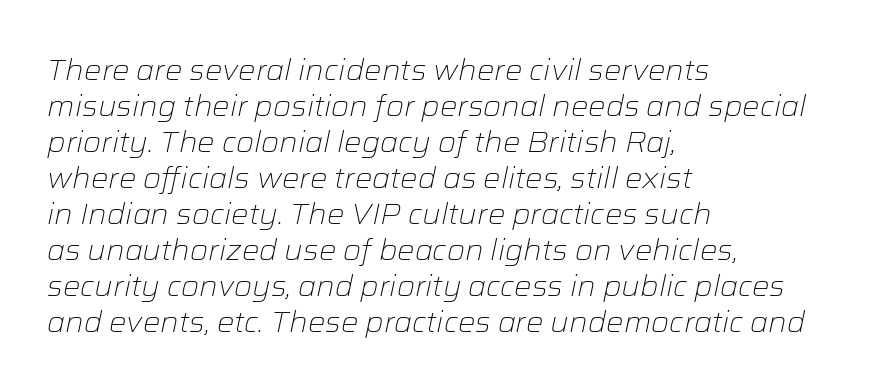
{"italic": "yes", "lean": "right", "slant_degrees": 12, "bold": "no", "weight": "light", "width": "normal", "stroke_contrast": "low", "x_height": "medium", "monospaced": "no", "underline": "no", "align": "left", "line_spacing_ratio": 1.24, "letter_spacing": "normal", "letter_spacing_em": 0.0, "glyph_px": 29}
